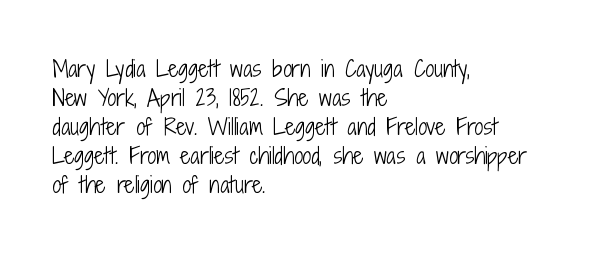
{"italic": "no", "bold": "no", "underline": "no", "align": "left", "line_spacing": "normal", "line_spacing_ratio": 1.32, "letter_spacing": "normal", "letter_spacing_em": 0.0, "glyph_px": 22}
